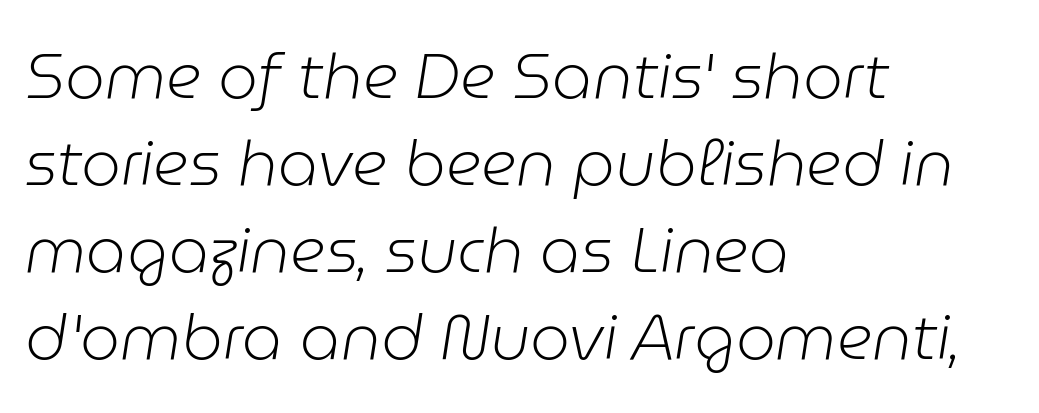
{"italic": "yes", "lean": "right", "slant_degrees": 9, "bold": "no", "weight": "light", "width": "normal", "stroke_contrast": "low", "x_height": "medium", "monospaced": "no", "underline": "no", "align": "left", "line_spacing": "normal", "line_spacing_ratio": 1.38, "letter_spacing": "normal", "letter_spacing_em": 0.0, "glyph_px": 63}
